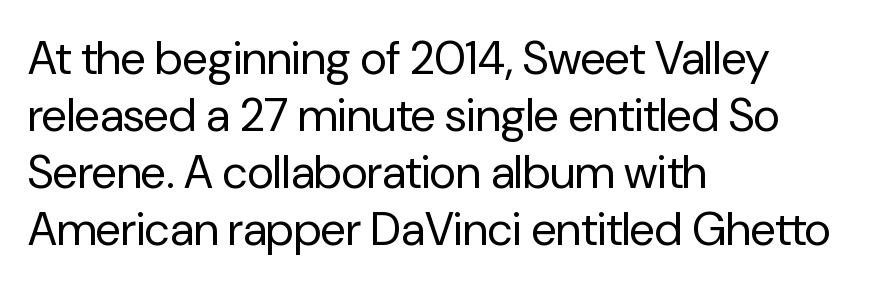
{"serif": "no", "italic": "no", "bold": "no", "weight": "regular", "width": "normal", "stroke_contrast": "low", "x_height": "medium", "monospaced": "no", "underline": "no", "align": "left", "line_spacing_ratio": 1.24, "letter_spacing": "normal", "letter_spacing_em": 0.0, "glyph_px": 46}
